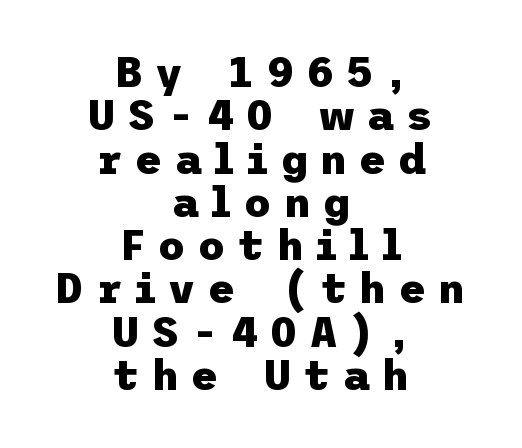
Display-style spreading of the glyphs; the letterfit is very open. What kind of face is this? One without serifs — a sans. Line starts and ends both wander, symmetrically. This is the regular roman posture of the typeface.
